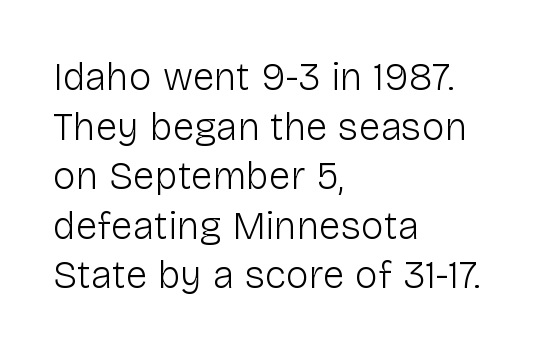
{"serif": "no", "italic": "no", "bold": "no", "weight": "light", "width": "normal", "stroke_contrast": "low", "x_height": "medium", "monospaced": "no", "underline": "no", "align": "left", "line_spacing": "normal", "line_spacing_ratio": 1.27, "letter_spacing": "normal", "letter_spacing_em": 0.0, "glyph_px": 39}
